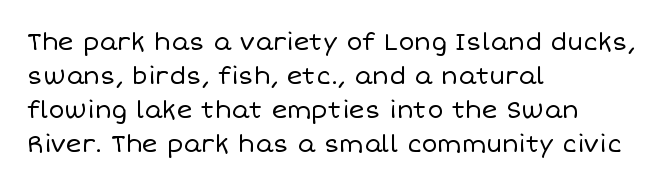
Decoration check: the copy has no underline. Teacher's note: observe the even left margin — that is flush-left alignment. Interline gaps are of average width in this sample. No chunkiness to these letters — they're not bold. These lines were composed using upright roman letters.
